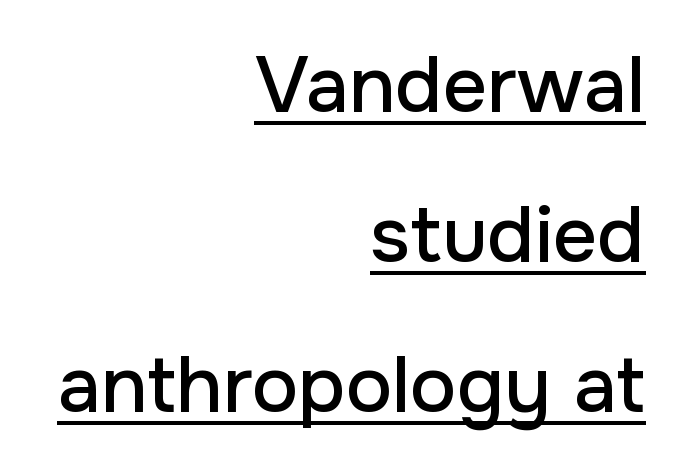
The image shows 78 px sans-serif type, upright; set right-aligned, loose line spacing (1.92x), normal letter spacing, underlined; low stroke contrast and a medium x-height.
